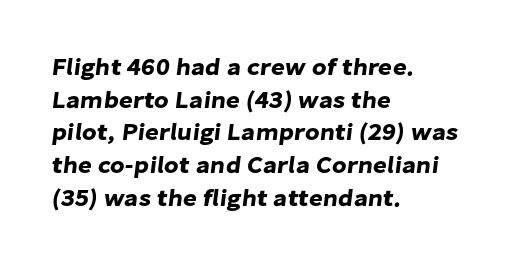
The text block is weighted toward the left margin, trailing off unevenly rightward. Tracking here is standard; glyphs follow each other at the usual distance. Vertically, the passage feels balanced, rows spaced as you'd expect. Type without underlining.
